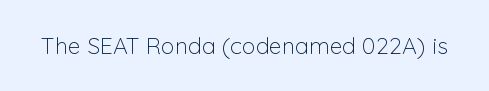
{"italic": "no", "bold": "no", "underline": "no", "letter_spacing": "normal", "letter_spacing_em": 0.0, "glyph_px": 23}
